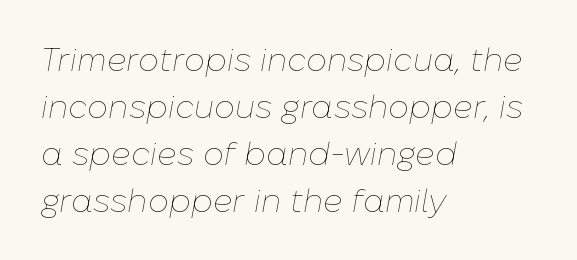
Q: Is the text bold? A: No.
Q: Is the text italic (slanted)? A: Yes, it leans right by about 10 degrees.
Q: Is the text underlined? A: No.
Q: How is the paragraph aligned? A: Left-aligned.
Q: Is the spacing between letters normal or unusually wide? A: Normal.
Q: Is the spacing between lines tight, normal or loose? A: Normal.
Q: Width (condensed, normal, or wide)? A: Normal.
Q: Stroke contrast? A: Low.
Q: x-height? A: Medium.
Q: Monospaced? A: No.
